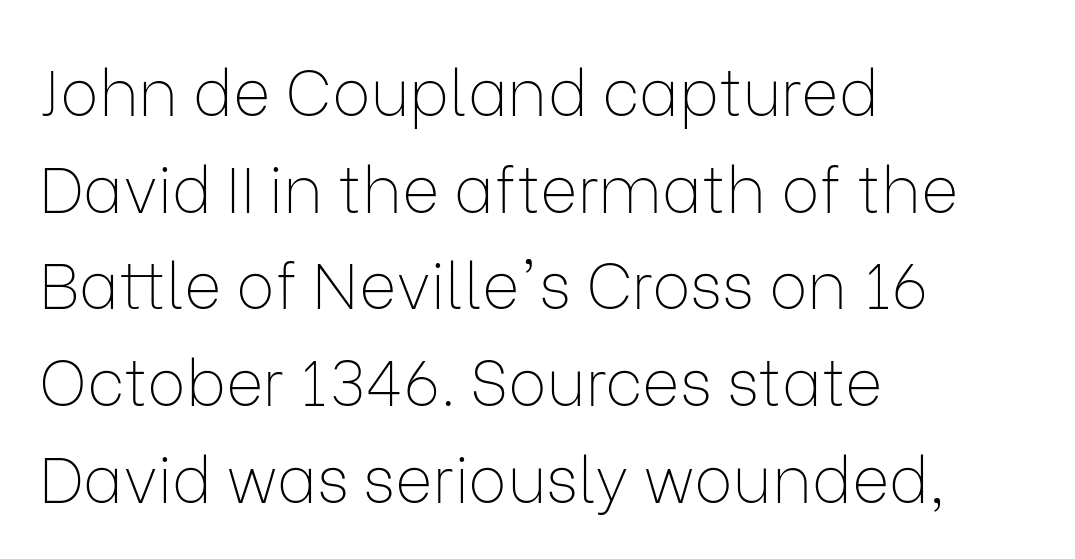
{"serif": "no", "italic": "no", "bold": "no", "weight": "thin", "width": "normal", "stroke_contrast": "low", "x_height": "medium", "monospaced": "no", "underline": "no", "align": "left", "line_spacing": "normal", "line_spacing_ratio": 1.51, "letter_spacing": "normal", "letter_spacing_em": 0.0, "glyph_px": 64}
